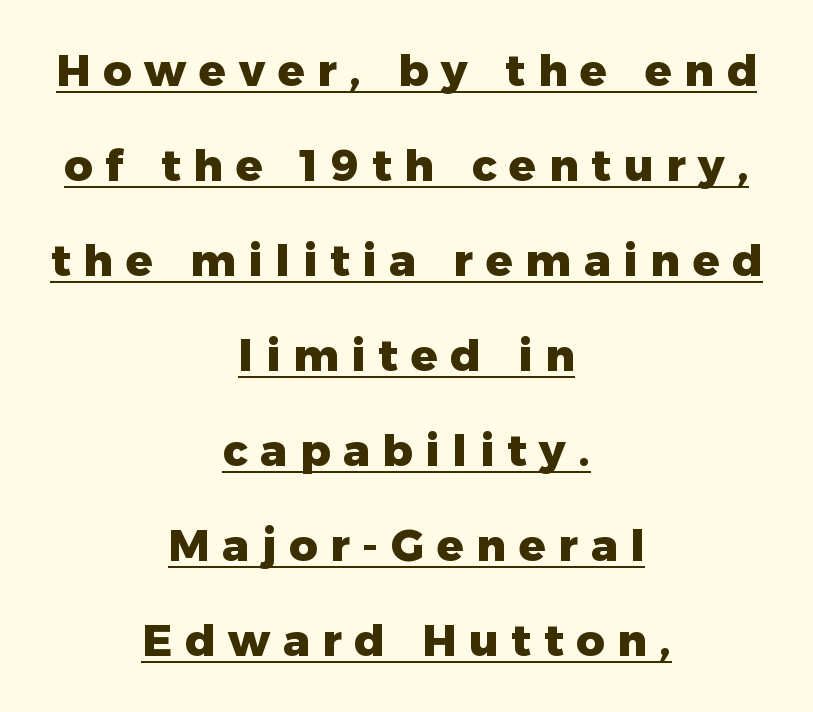
{"serif": "no", "italic": "no", "bold": "yes", "weight": "heavy", "width": "normal", "stroke_contrast": "low", "x_height": "medium", "monospaced": "no", "underline": "yes", "align": "center", "line_spacing": "loose", "line_spacing_ratio": 2.16, "letter_spacing": "wide", "letter_spacing_em": 0.29, "glyph_px": 44}
